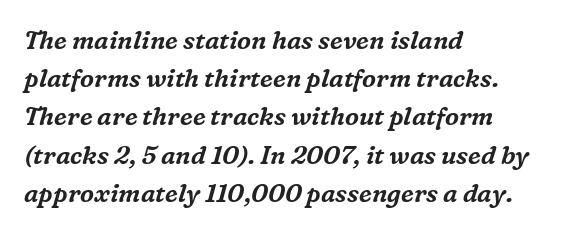
Q: Is the text italic (slanted)? A: Yes, it leans right by about 16 degrees.
Q: Is the text underlined? A: No.
Q: How is the paragraph aligned? A: Left-aligned.
Q: Is the spacing between letters normal or unusually wide? A: Normal.
Q: Is the spacing between lines tight, normal or loose? A: Normal.
